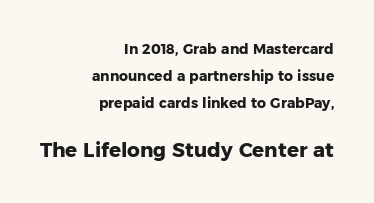
The composition opens small and finishes big. Widely set lines give the paragraph a tall, airy silhouette. Is the type bold? Yes — the strokes are clearly thick and heavy. The horizontal fit of the characters is conventional and even.
